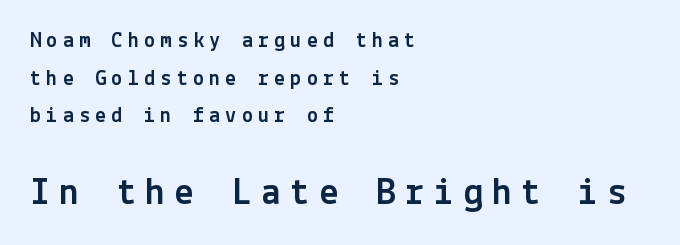
{"serif": "no", "italic": "no", "width": "normal", "x_height": "medium", "underline": "no", "align": "left", "line_spacing_ratio": 1.71, "letter_spacing": "wide", "letter_spacing_em": 0.24, "larger_block": "second", "size_ratio": 1.77, "glyph_px": 39}
